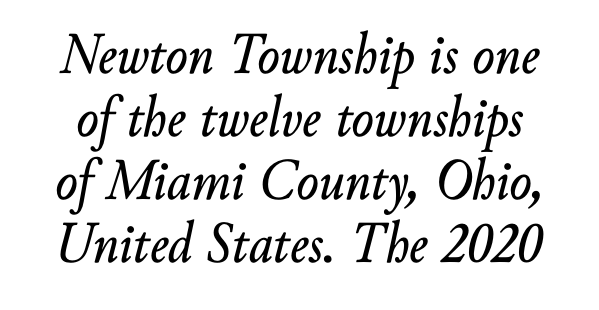
The image shows 59 px text type, italic (leaning right); set tight line spacing (1.07x), normal letter spacing, not underlined; low stroke contrast and a small x-height.
